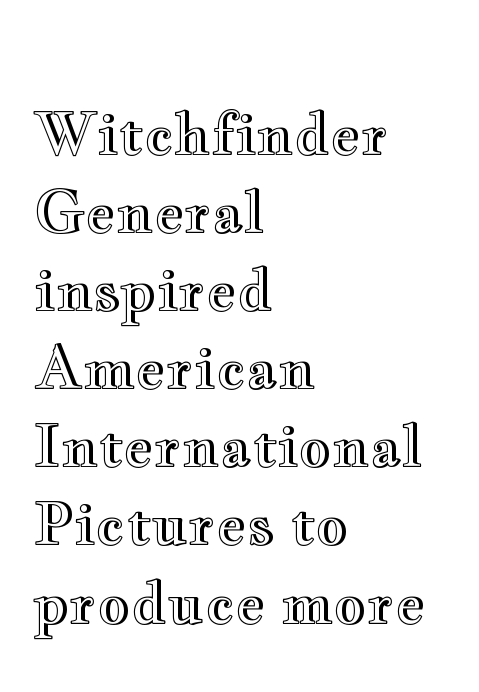
Q: Is the text italic (slanted)? A: No, it is upright.
Q: Is the text underlined? A: No.
Q: How is the paragraph aligned? A: Left-aligned.
Q: Is the spacing between letters normal or unusually wide? A: Normal.
Q: Is the spacing between lines tight, normal or loose? A: Normal.
Q: Width (condensed, normal, or wide)? A: Wide.
Q: x-height? A: Small.
Q: Monospaced? A: No.
